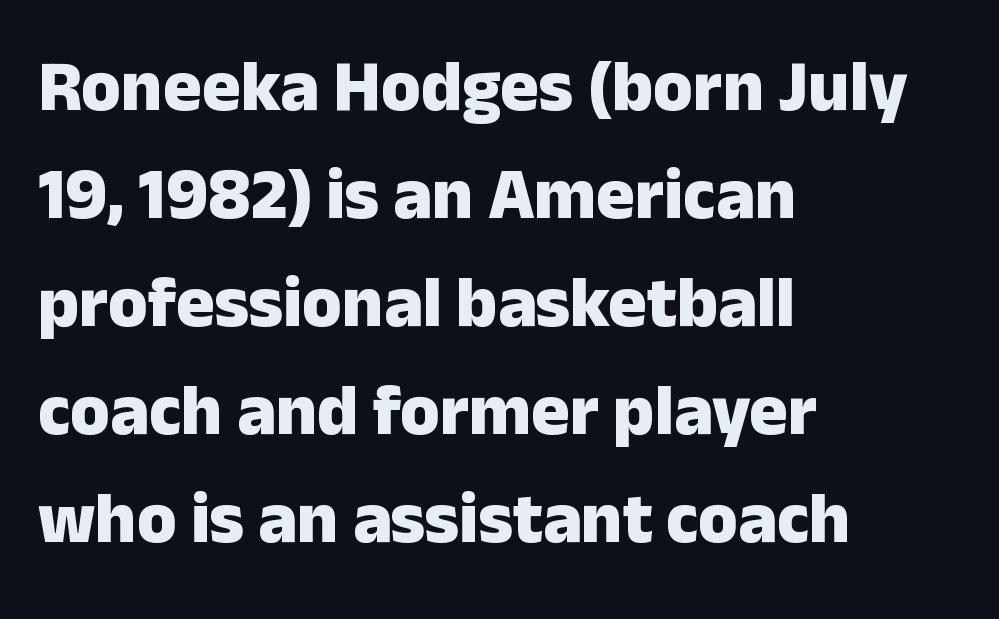
{"serif": "no", "italic": "no", "bold": "yes", "weight": "heavy", "width": "normal", "stroke_contrast": "low", "x_height": "medium", "monospaced": "no", "underline": "no", "align": "left", "line_spacing": "normal", "line_spacing_ratio": 1.5, "letter_spacing": "normal", "letter_spacing_em": 0.0, "glyph_px": 72}
